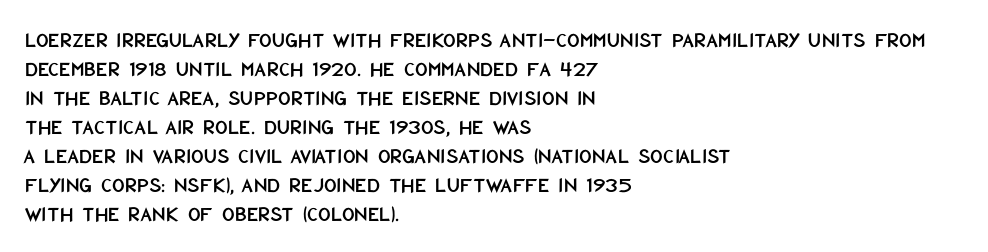
{"italic": "no", "underline": "no", "align": "left", "line_spacing": "normal", "line_spacing_ratio": 1.32, "letter_spacing": "normal", "letter_spacing_em": 0.0, "glyph_px": 22}
